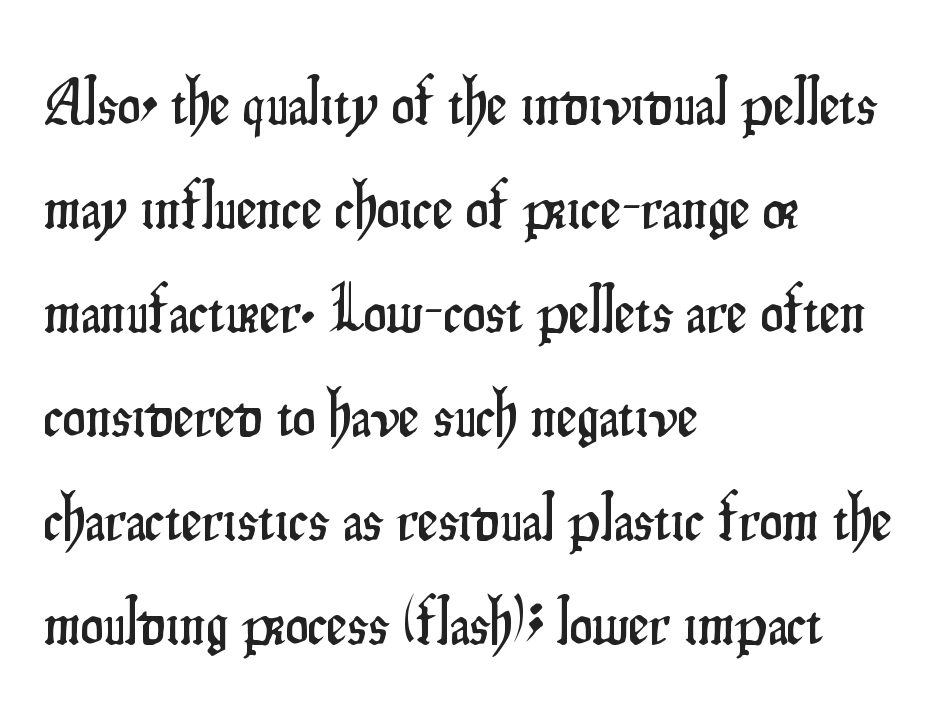
Q: Is the text italic (slanted)? A: No, it is upright.
Q: Is the typeface a serif or a sans-serif typeface? A: Sans-serif.
Q: Is the text underlined? A: No.
Q: How is the paragraph aligned? A: Left-aligned.
Q: Is the spacing between letters normal or unusually wide? A: Normal.
Q: Is the spacing between lines tight, normal or loose? A: Normal.
Q: Width (condensed, normal, or wide)? A: Condensed.
Q: Stroke contrast? A: Low.
Q: x-height? A: Small.
Q: Monospaced? A: No.
